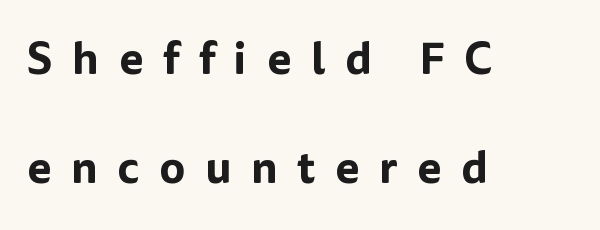
The image shows 45 px sans-serif type, upright; set left-aligned, loose line spacing (2.43x), unusually wide letter spacing (+0.43 em), not underlined; low stroke contrast and a medium x-height.
